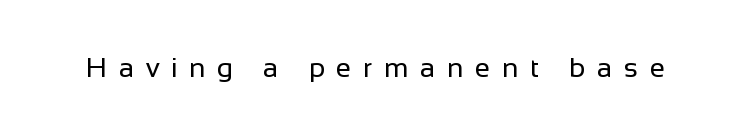
The image shows 28 px regular-weight sans-serif type, upright; set unusually wide letter spacing (+0.41 em), not underlined; low stroke contrast and a medium x-height.
